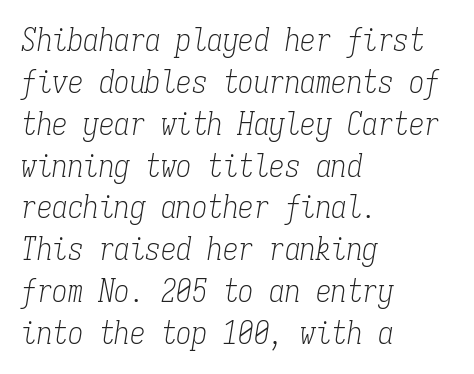
The image shows 31 px light, condensed serif type, italic (leaning right), monospaced; set left-aligned, normal line spacing (1.35x), normal letter spacing, not underlined; low stroke contrast and a medium x-height.
